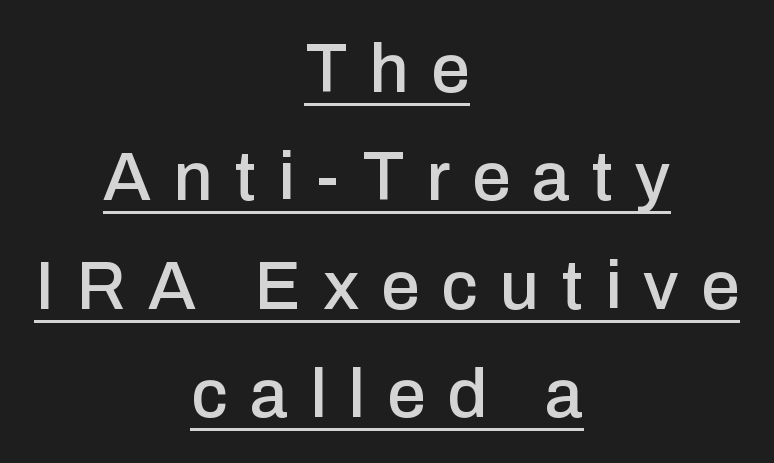
{"serif": "no", "italic": "no", "width": "normal", "stroke_contrast": "low", "x_height": "medium", "monospaced": "no", "underline": "yes", "align": "center", "line_spacing": "normal", "line_spacing_ratio": 1.57, "letter_spacing": "wide", "letter_spacing_em": 0.32, "glyph_px": 69}
